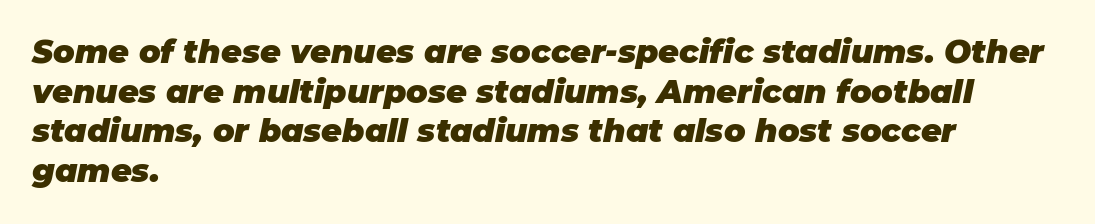
The image shows 32 px heavy type, italic (leaning right); set left-aligned, line spacing 1.24x, normal letter spacing, not underlined; low stroke contrast and a large x-height.
